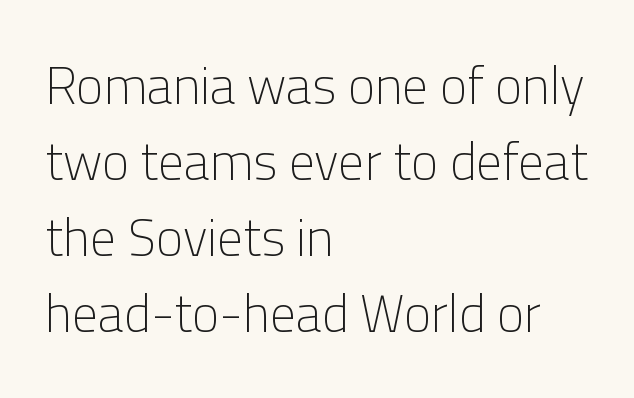
Q: Is the text bold? A: No.
Q: Is the text italic (slanted)? A: No, it is upright.
Q: Is the typeface a serif or a sans-serif typeface? A: Sans-serif.
Q: Is the text underlined? A: No.
Q: How is the paragraph aligned? A: Left-aligned.
Q: Is the spacing between letters normal or unusually wide? A: Normal.
Q: Is the spacing between lines tight, normal or loose? A: Normal.
Q: Width (condensed, normal, or wide)? A: Normal.
Q: Stroke contrast? A: Low.
Q: x-height? A: Medium.
Q: Monospaced? A: No.
